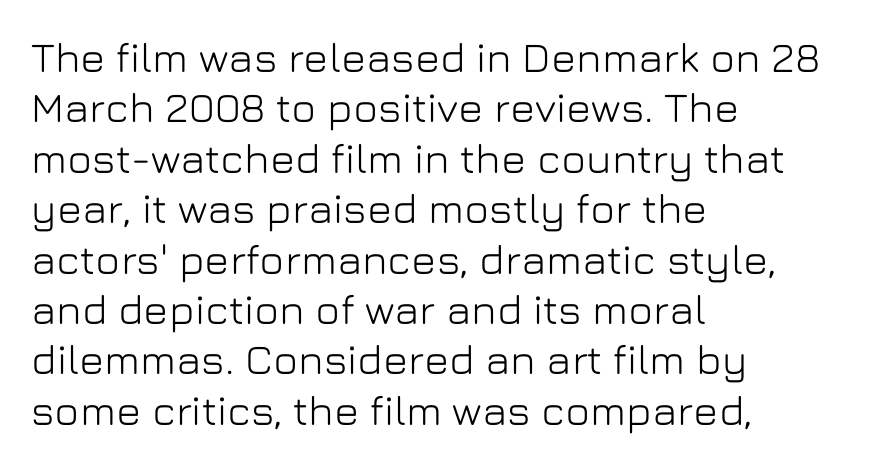
Is this a sans? Yes — the strokes have no serifs. Only glyphs here, with clear space below each row. The typesetter chose a ragged-right arrangement here. Note the varied advance widths — an 'i' is clearly narrower than an 'm'. The rendering keeps characters at their native spacing.
